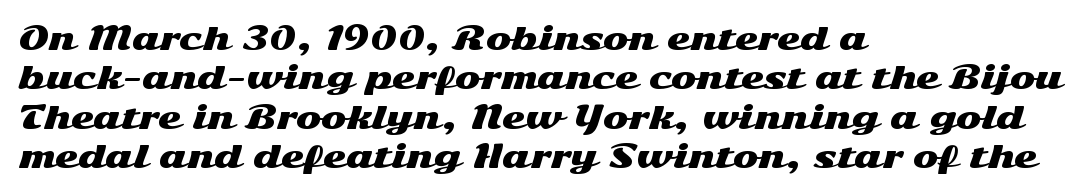
{"serif": "no", "width": "wide", "stroke_contrast": "medium", "x_height": "medium", "monospaced": "no", "underline": "no", "align": "left", "line_spacing": "normal", "line_spacing_ratio": 1.31, "letter_spacing": "normal", "letter_spacing_em": 0.0, "glyph_px": 30}
